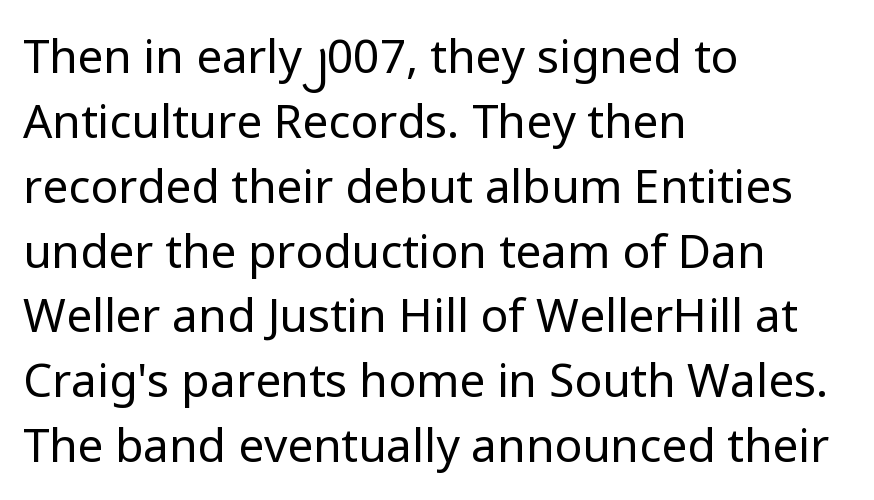
The image shows 46 px regular-weight sans-serif type, upright; set left-aligned, normal line spacing (1.41x), normal letter spacing, not underlined; low stroke contrast and a medium x-height.
